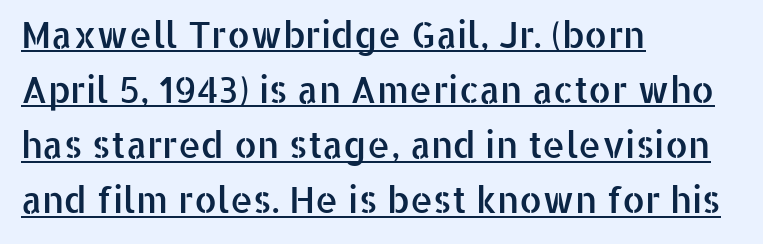
The image shows 36 px sans-serif type, upright; set left-aligned, normal line spacing (1.53x), normal letter spacing, underlined; low stroke contrast and a medium x-height.
